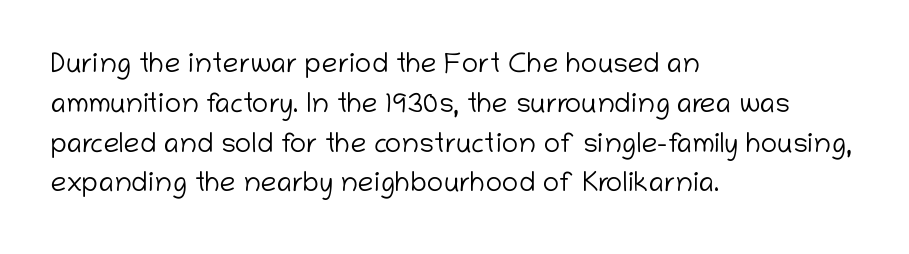
{"serif": "no", "italic": "no", "bold": "no", "weight": "light", "width": "normal", "stroke_contrast": "low", "x_height": "medium", "monospaced": "no", "underline": "no", "align": "left", "line_spacing": "normal", "line_spacing_ratio": 1.42, "letter_spacing": "normal", "letter_spacing_em": 0.0, "glyph_px": 28}
